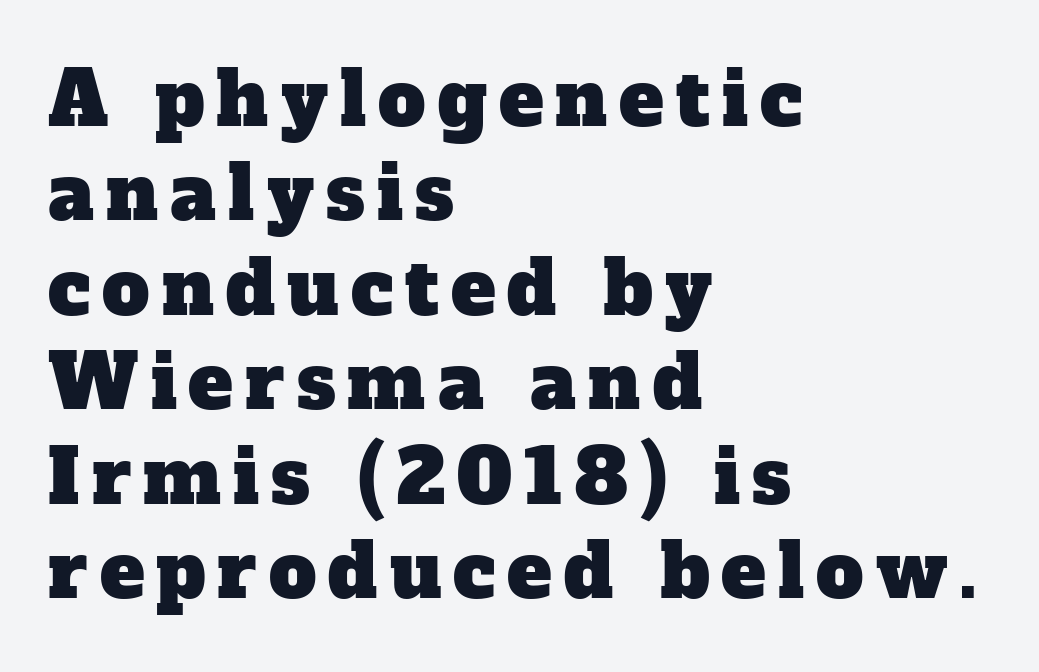
Rule under the text: the space is simply empty. Is there much room between lines? A standard amount, neither cramped nor airy. What kind of face is this? One with serifs. In CSS terms this would be text-align: left. These lines are rendered in a variable-pitch font.
